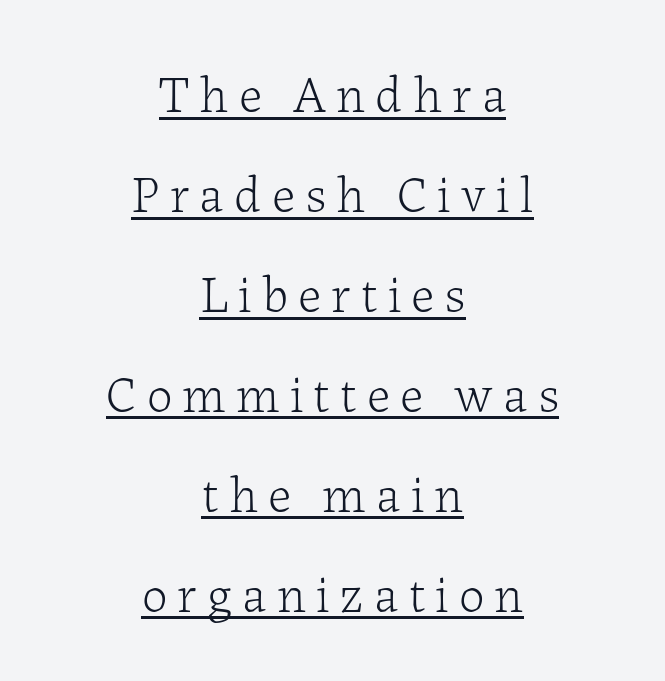
A typesetter would call this proportional, since set widths differ per character. Is there any slant? The stems are plumb. Airy leading. The lettering is marked with a stroke running underneath it. Stems and bowls with no extra thickness — not bold.
